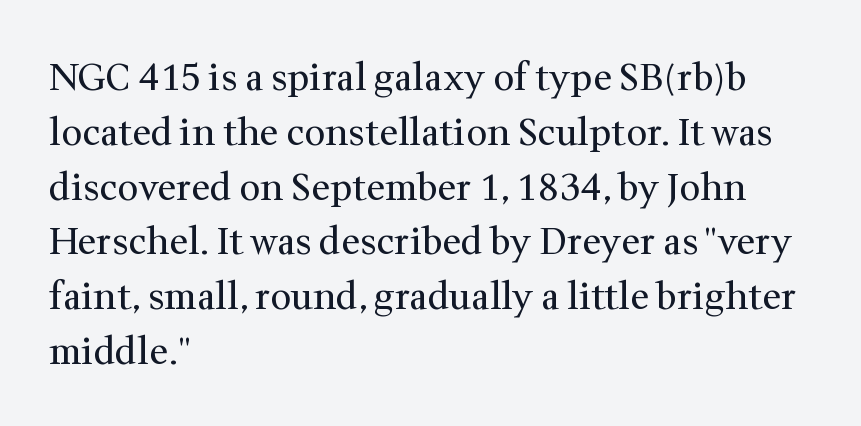
The image shows 37 px regular-weight serif type, upright; set left-aligned, normal line spacing (1.48x), normal letter spacing, not underlined; medium stroke contrast and a medium x-height.
